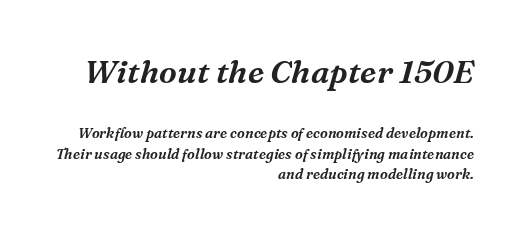
Standard letterfit; no display-style spreading of the glyphs. The foot of each line stays bare and open. The face used here is proportionally spaced, like ordinary book or web type. The vertical gap from one line to the next is medium.
